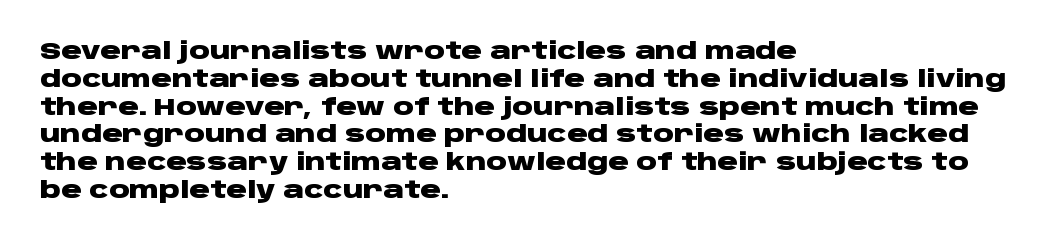
Short and long lines alike share a common starting point at left. Unlike italic type, these characters show no tilt at all. The passage shown is emphatically bold. The face used here is rendered with its standard letterfit. The space beneath each line is pristine and unruled.
